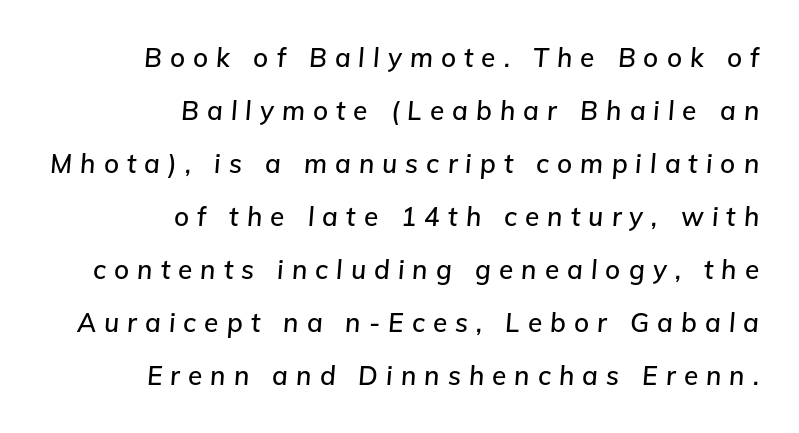
{"italic": "yes", "lean": "right", "slant_degrees": 5, "underline": "no", "align": "right", "line_spacing": "loose", "line_spacing_ratio": 2.04, "letter_spacing": "wide", "letter_spacing_em": 0.31, "glyph_px": 26}
